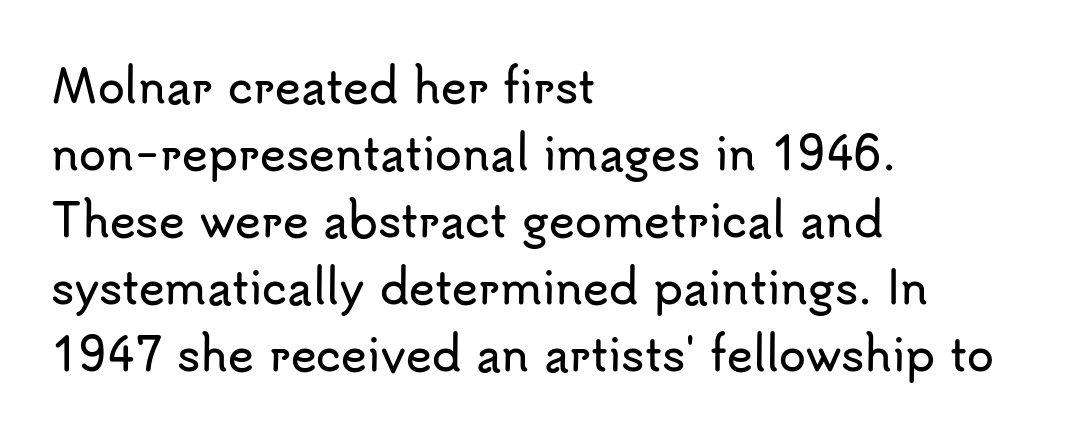
Each letter keeps its own natural width here, so spacing adapts to shape. A roman cut, with each character standing at attention. Inter-character spacing is left at the font's built-in metrics. Students, observe: this is what conventionally led text looks like. Horizontally, the lines are justified to the leading edge only.
